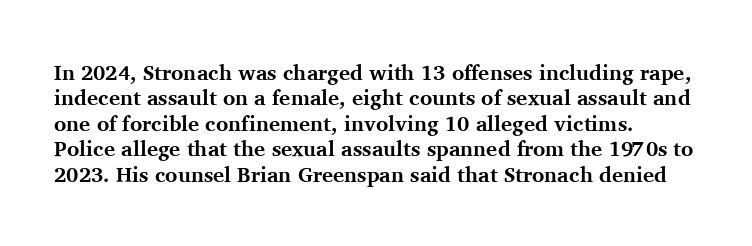
Q: Is the text bold? A: Yes.
Q: Is the text italic (slanted)? A: No, it is upright.
Q: Is the text underlined? A: No.
Q: How is the paragraph aligned? A: Left-aligned.
Q: Is the spacing between letters normal or unusually wide? A: Normal.
